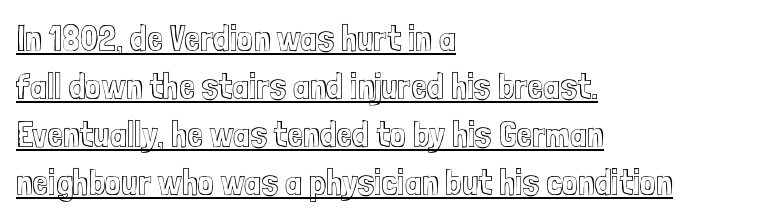
The vertical gap from one line to the next is medium. Think of a printed novel: that variable character pitch is what you see here. A roman cut, with each character standing at attention. The rendering keeps characters at their native spacing. Line starts are locked; line ends wander. The face used here appears with an underline applied.
